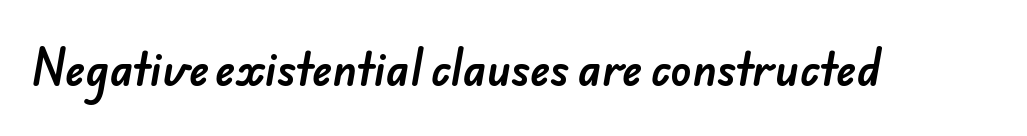
You could call the tracking neutral — neither tight nor loose. The face used here is a sans, in the tradition of grotesques and geometrics. Character widths vary here, with narrow letters taking less room than wide ones. Lines of text with bare space underneath.
